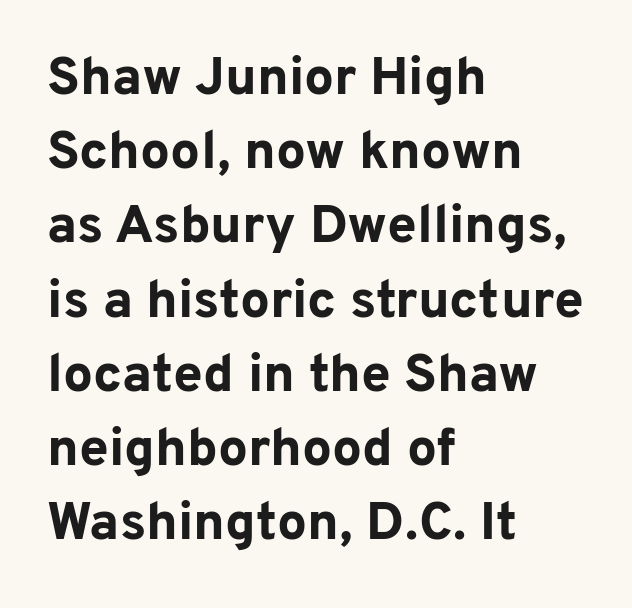
Q: Is the text bold? A: Yes.
Q: Is the text italic (slanted)? A: No, it is upright.
Q: Is the typeface a serif or a sans-serif typeface? A: Sans-serif.
Q: Is the text underlined? A: No.
Q: How is the paragraph aligned? A: Left-aligned.
Q: Is the spacing between letters normal or unusually wide? A: Normal.
Q: Is the spacing between lines tight, normal or loose? A: Normal.
Q: Width (condensed, normal, or wide)? A: Normal.
Q: Stroke contrast? A: Low.
Q: x-height? A: Medium.
Q: Monospaced? A: No.
